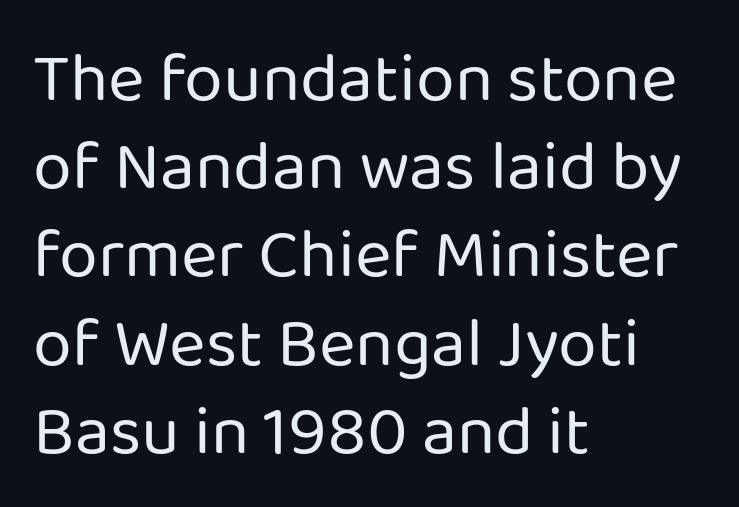
{"serif": "no", "italic": "no", "bold": "no", "weight": "regular", "width": "normal", "stroke_contrast": "low", "x_height": "medium", "monospaced": "no", "underline": "no", "align": "left", "line_spacing": "normal", "line_spacing_ratio": 1.26, "letter_spacing": "normal", "letter_spacing_em": 0.0, "glyph_px": 70}
